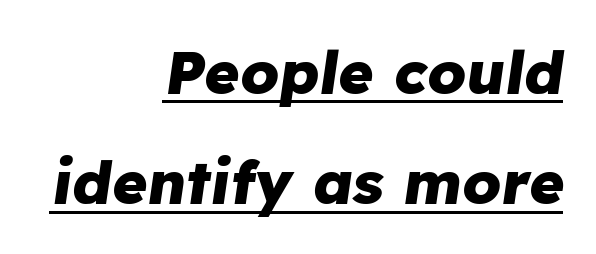
The image shows 60 px heavy type, italic (leaning right); set right-aligned, line spacing 1.84x, normal letter spacing, underlined; low stroke contrast and a medium x-height.
